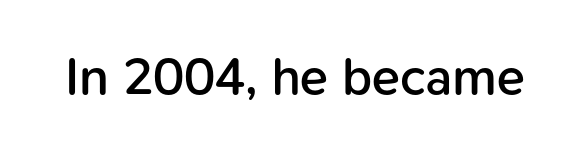
Q: Is the text bold? A: Semi-bold.
Q: Is the text italic (slanted)? A: No, it is upright.
Q: Is the typeface a serif or a sans-serif typeface? A: Sans-serif.
Q: Is the text underlined? A: No.
Q: Is the spacing between letters normal or unusually wide? A: Normal.
Q: Width (condensed, normal, or wide)? A: Normal.
Q: Stroke contrast? A: Low.
Q: x-height? A: Medium.
Q: Monospaced? A: No.
